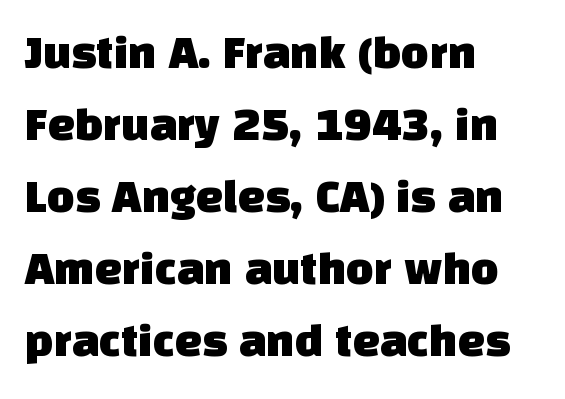
{"serif": "no", "width": "normal", "stroke_contrast": "low", "x_height": "large", "monospaced": "no", "underline": "no", "align": "left", "line_spacing": "normal", "line_spacing_ratio": 1.5, "letter_spacing": "normal", "letter_spacing_em": 0.0, "glyph_px": 48}
